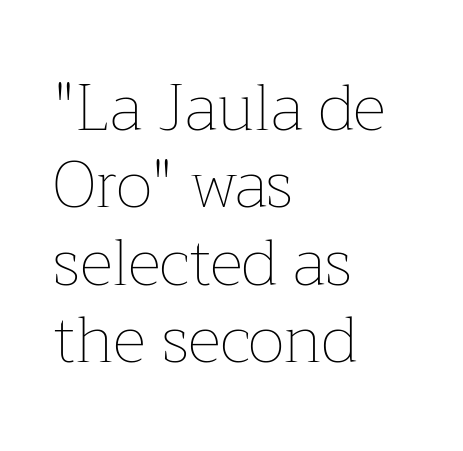
The image shows 64 px thin type, upright; set left-aligned, line spacing 1.21x, normal letter spacing, not underlined; low stroke contrast and a medium x-height.
